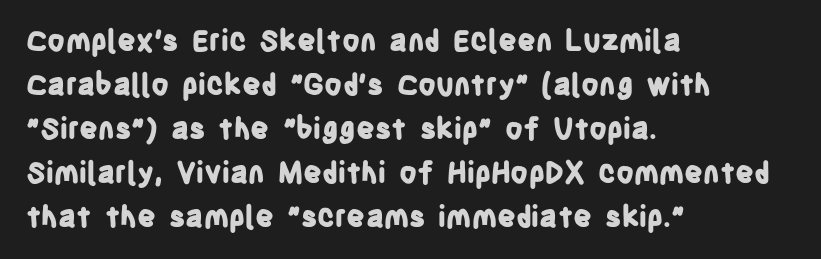
Q: Is the text bold? A: Yes.
Q: Is the text italic (slanted)? A: No, it is upright.
Q: Is the typeface a serif or a sans-serif typeface? A: Sans-serif.
Q: Is the text underlined? A: No.
Q: How is the paragraph aligned? A: Left-aligned.
Q: Is the spacing between letters normal or unusually wide? A: Normal.
Q: Is the spacing between lines tight, normal or loose? A: Normal.
Q: Width (condensed, normal, or wide)? A: Condensed.
Q: Stroke contrast? A: Low.
Q: x-height? A: Large.
Q: Monospaced? A: No.
